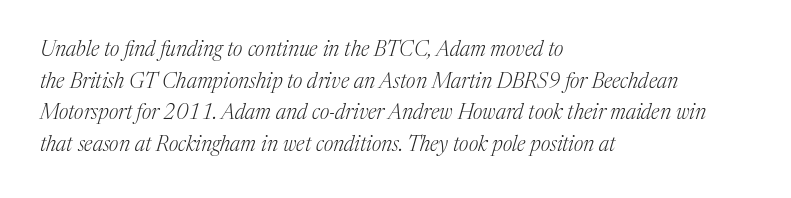
The image shows 21 px text type, italic (leaning right); set left-aligned, normal line spacing (1.51x), normal letter spacing, not underlined.
